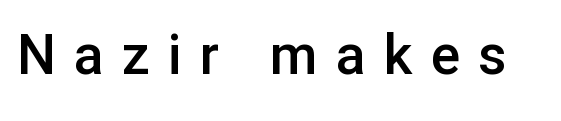
Only glyphs here, with clear space below each row. The passage shown is typed in a proportional face where columns would drift. The rendering inserts visible extra space after every character. The font's upright variant was chosen for this text.
